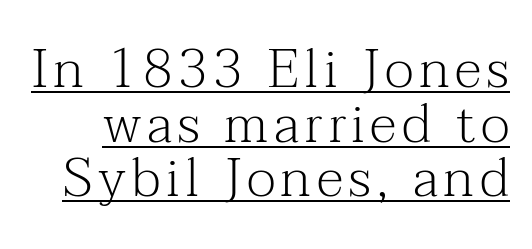
The image shows 54 px light serif type, upright; set tight line spacing (1.01x), underlined; medium stroke contrast and a medium x-height.
